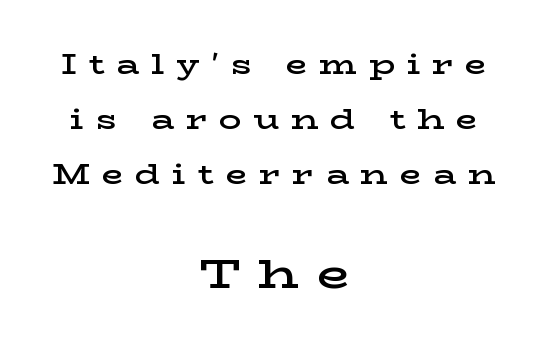
Q: Is the text bold? A: Semi-bold.
Q: Is the text italic (slanted)? A: No, it is upright.
Q: Is the typeface a serif or a sans-serif typeface? A: Serif.
Q: Is the text underlined? A: No.
Q: How is the paragraph aligned? A: Centered.
Q: Is the spacing between letters normal or unusually wide? A: Unusually wide.
Q: Is the spacing between lines tight, normal or loose? A: Loose.
Q: Which block of text is set in a larger size, the first (top) or the second (bottom)? A: The second (bottom) one.
Q: Width (condensed, normal, or wide)? A: Wide.
Q: Stroke contrast? A: Low.
Q: x-height? A: Medium.
Q: Monospaced? A: No.
